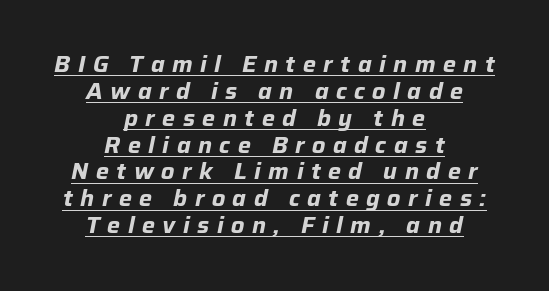
Q: Is the text bold? A: Yes.
Q: Is the text italic (slanted)? A: Yes, it leans right by about 12 degrees.
Q: Is the text underlined? A: Yes.
Q: How is the paragraph aligned? A: Centered.
Q: Is the spacing between letters normal or unusually wide? A: Unusually wide.
